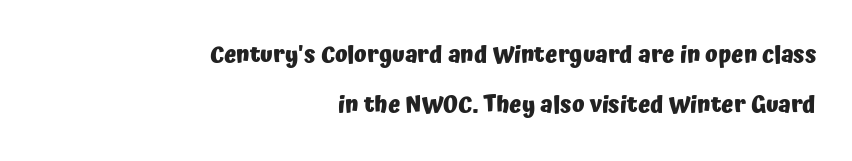
The font's upright variant was chosen for this text. In CSS terms this would be text-align: right. Tracking value appears to be zero — textbook default spacing. The zone under the glyphs is completely vacant.
